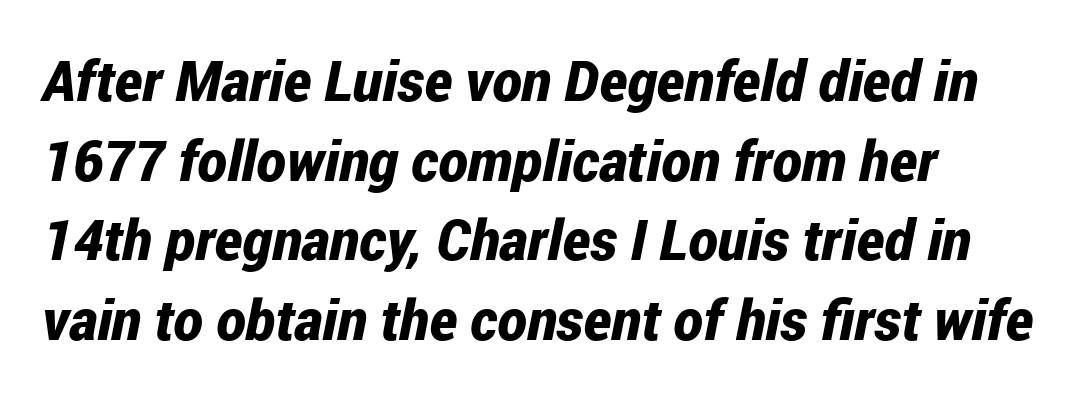
Q: Is the text bold? A: Yes.
Q: Is the text italic (slanted)? A: Yes, it leans right by about 12 degrees.
Q: Is the text underlined? A: No.
Q: How is the paragraph aligned? A: Left-aligned.
Q: Is the spacing between letters normal or unusually wide? A: Normal.
Q: Is the spacing between lines tight, normal or loose? A: Normal.
Q: Width (condensed, normal, or wide)? A: Condensed.
Q: Stroke contrast? A: Low.
Q: x-height? A: Medium.
Q: Monospaced? A: No.
